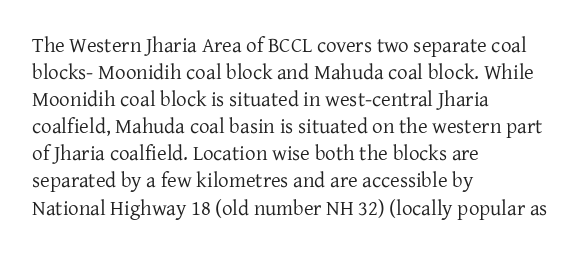
The passage shown is not underscored anywhere. Summary of vertical rhythm: regular, with standard interline spacing. The rag falls on the right side of this text block. Notice how the stems are strictly vertical — no italics here. Vertical stems look standard width or narrower in stroke.
